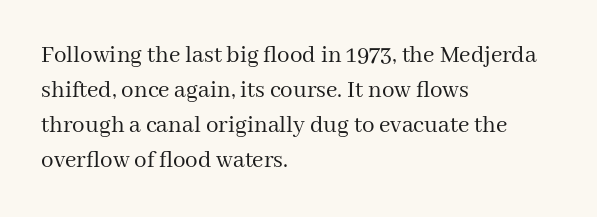
{"italic": "no", "bold": "no", "underline": "no", "align": "left", "line_spacing": "normal", "line_spacing_ratio": 1.4, "letter_spacing": "normal", "letter_spacing_em": 0.0, "glyph_px": 25}
